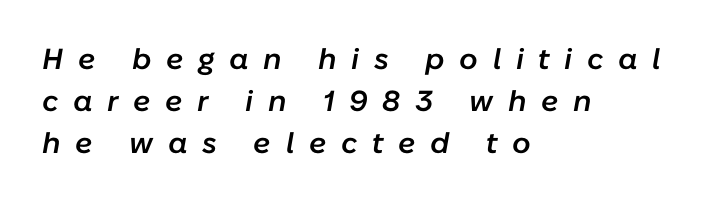
Typographic density is moderately raised because the face is semibold. The paragraph has a hard left edge and a soft right edge. A typesetter would call this heavily tracked-out type. Interline gaps are of average width in this sample.
